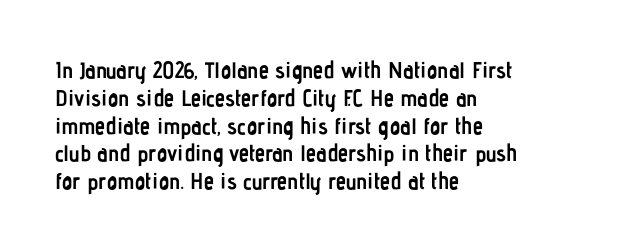
The image shows 23 px bold type, upright; set left-aligned, line spacing 1.21x, normal letter spacing, not underlined.
